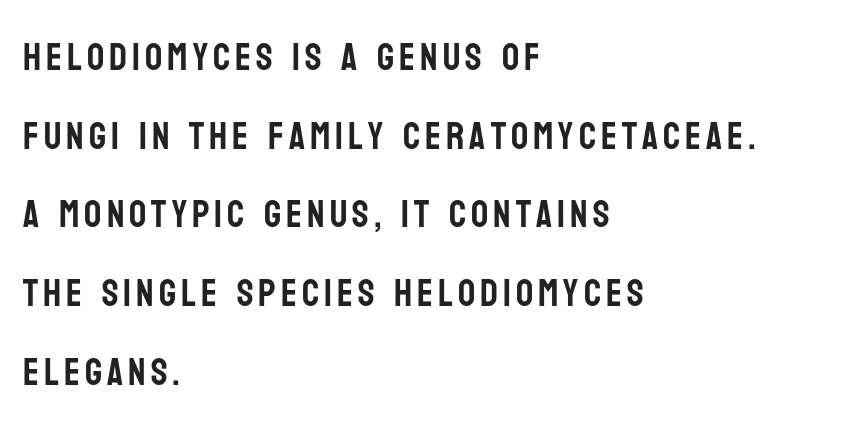
Q: Is the text italic (slanted)? A: No, it is upright.
Q: Is the typeface a serif or a sans-serif typeface? A: Sans-serif.
Q: Is the text underlined? A: No.
Q: How is the paragraph aligned? A: Left-aligned.
Q: Is the spacing between lines tight, normal or loose? A: Loose.
Q: Width (condensed, normal, or wide)? A: Condensed.
Q: Stroke contrast? A: Low.
Q: x-height? A: Large.
Q: Monospaced? A: No.
